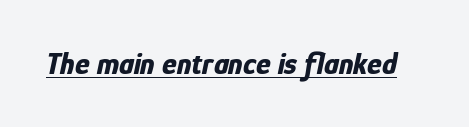
{"italic": "yes", "lean": "right", "slant_degrees": 12, "bold": "yes", "weight": "bold", "width": "condensed", "stroke_contrast": "low", "x_height": "medium", "monospaced": "no", "underline": "yes", "letter_spacing": "normal", "letter_spacing_em": 0.0, "glyph_px": 31}
